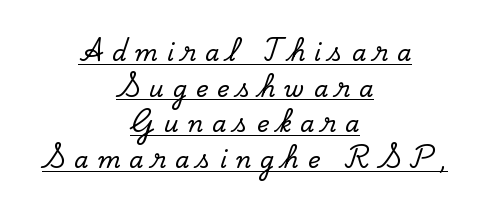
The face used here is rendered with a markedly widened letterfit. Centered paragraph, ragged on both sides. If you measured baseline to baseline, you'd find a middling distance. Students, observe the line beneath the letters — that is underlining.
